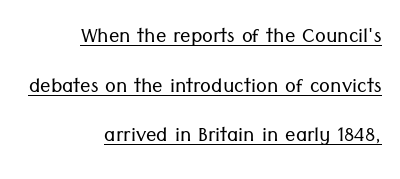
This sample uses an upright cut, with every glyph sitting square on the baseline. Leading is clearly above the norm, producing a sparse column. This rendering features underlined lettering. The setting favours the right margin, as signatures and pull-quotes sometimes do. Compared with typical body copy, the letter spacing here is the same.
